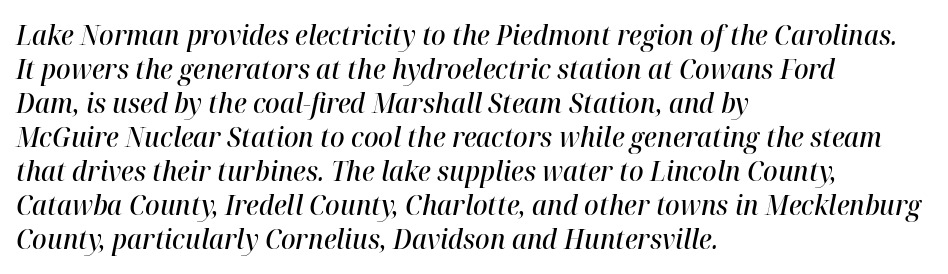
How would I describe the line gaps? Plain and ordinary. The font is running at a semibold setting, under full bold. This rendering leaves character spacing at its baseline value. The glyphs are unaccompanied by any horizontal stroke below them. Where is the straight margin? On the left.
